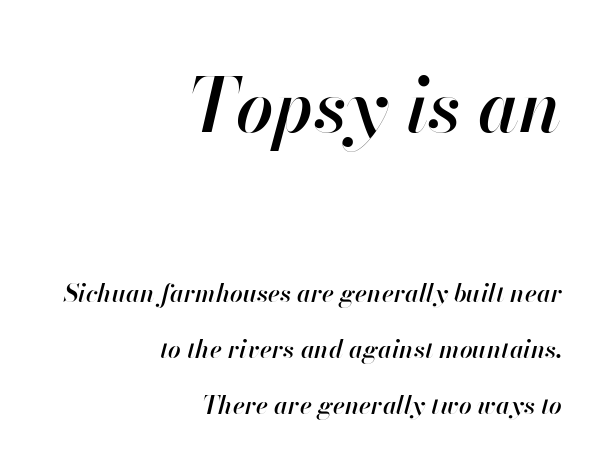
The image shows 74 px semibold type, italic (leaning right); set right-aligned, loose line spacing (2.24x), normal letter spacing, not underlined; the first (top) block is 2.96x larger; high stroke contrast and a small x-height.
